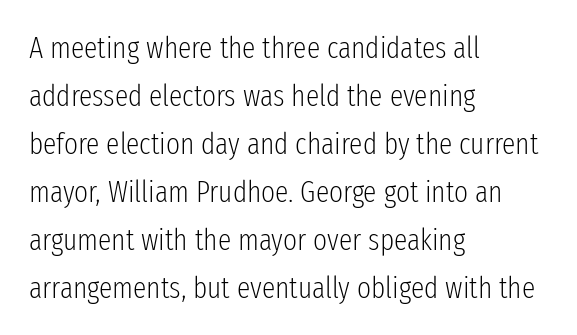
The image shows 30 px light, condensed sans-serif type, upright; set left-aligned, normal line spacing (1.6x), normal letter spacing, not underlined; low stroke contrast and a medium x-height.
